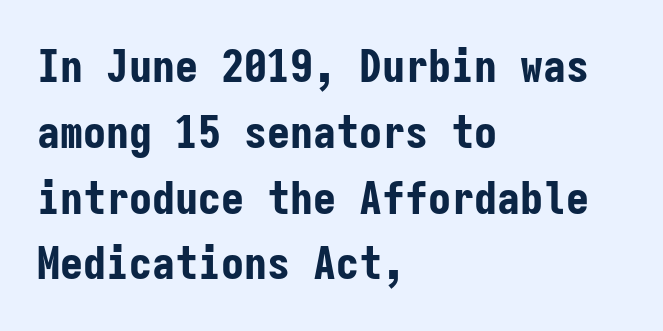
{"serif": "no", "italic": "no", "bold": "yes", "weight": "bold", "width": "condensed", "stroke_contrast": "low", "x_height": "medium", "monospaced": "yes", "underline": "no", "align": "left", "line_spacing": "normal", "line_spacing_ratio": 1.43, "letter_spacing": "normal", "letter_spacing_em": 0.0, "glyph_px": 46}
